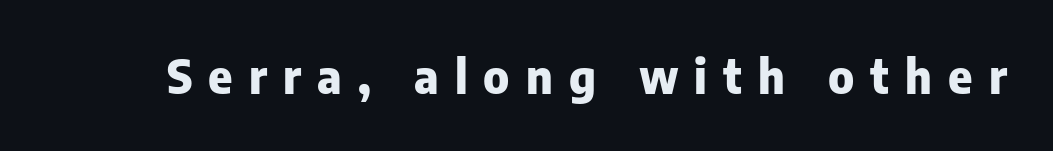
The image shows 46 px heavy sans-serif type, upright; set unusually wide letter spacing (+0.35 em), not underlined; low stroke contrast and a medium x-height.
